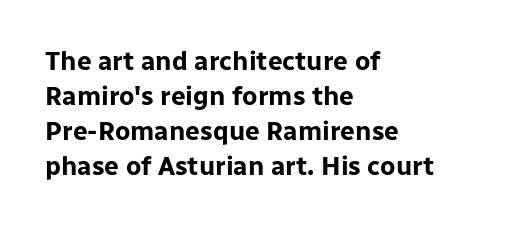
The baseline area is clear. The lines in this sample share a left origin and differ only in where they stop. The type is set solid horizontally, with unmodified tracking. Compared with typical paragraphs, the rows here are spaced about the same. Thick stems and heavy bowls — unmistakably bold. Ascenders rise straight up at ninety degrees.
